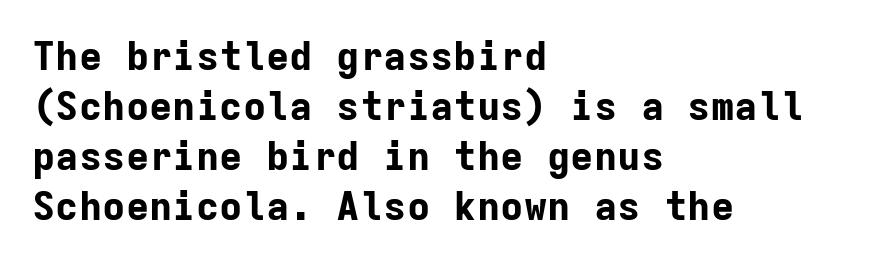
{"serif": "no", "italic": "no", "bold": "yes", "weight": "bold", "width": "normal", "stroke_contrast": "low", "x_height": "medium", "monospaced": "yes", "underline": "no", "align": "left", "line_spacing": "normal", "line_spacing_ratio": 1.28, "letter_spacing": "normal", "letter_spacing_em": 0.0, "glyph_px": 39}
